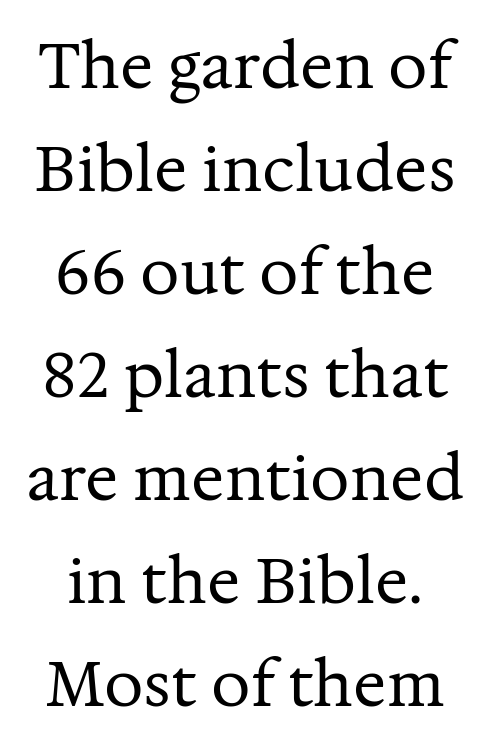
Q: Is the text bold? A: No.
Q: Is the text italic (slanted)? A: No, it is upright.
Q: Is the typeface a serif or a sans-serif typeface? A: Serif.
Q: Is the text underlined? A: No.
Q: Is the spacing between letters normal or unusually wide? A: Normal.
Q: Is the spacing between lines tight, normal or loose? A: Normal.
Q: Width (condensed, normal, or wide)? A: Normal.
Q: Stroke contrast? A: Medium.
Q: x-height? A: Medium.
Q: Monospaced? A: No.
